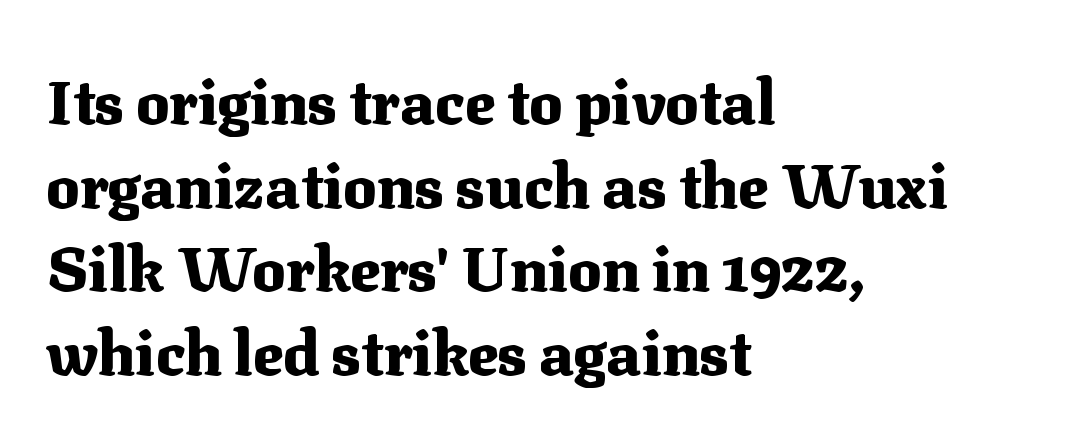
The image shows 62 px heavy serif type, upright; set left-aligned, normal line spacing (1.35x), normal letter spacing, not underlined; medium stroke contrast and a medium x-height.
